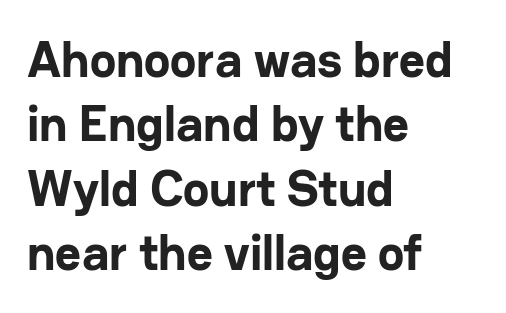
Left-aligned paragraph, ragged on the right. Is this a fixed-width face? No — the glyphs have proportional, varying widths. Nothing sits at the stroke ends, so this counts as sans-serif. Compared with typical body copy, the letter spacing here is the same. This is roman type, the default non-slanted kind.
